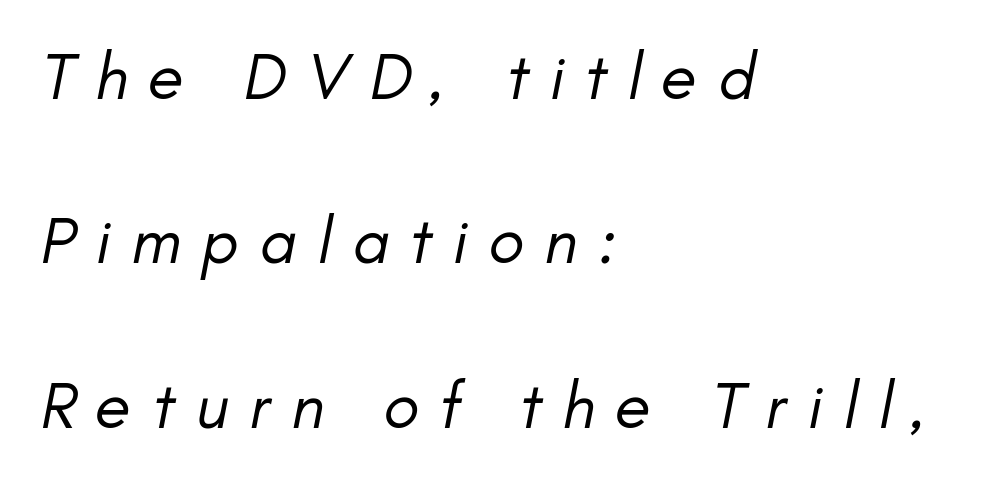
Q: Is the text bold? A: No.
Q: Is the text italic (slanted)? A: Yes, it leans right by about 11 degrees.
Q: Is the text underlined? A: No.
Q: How is the paragraph aligned? A: Left-aligned.
Q: Is the spacing between letters normal or unusually wide? A: Unusually wide.
Q: Is the spacing between lines tight, normal or loose? A: Loose.
Q: Width (condensed, normal, or wide)? A: Normal.
Q: Stroke contrast? A: Low.
Q: x-height? A: Small.
Q: Monospaced? A: No.
